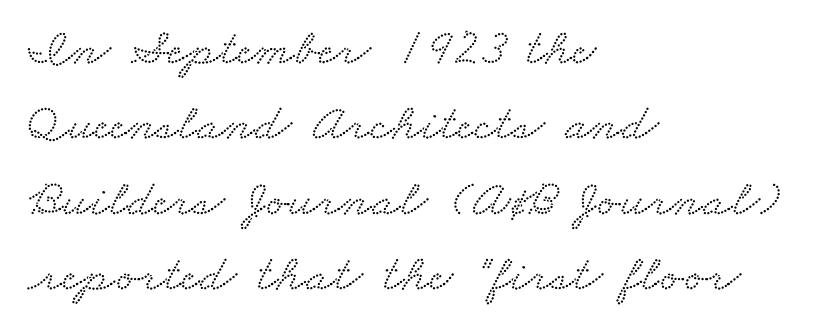
If you measured baseline to baseline, you'd find a middling distance. You could not count columns in this text — the font is proportionally spaced. The passage shown has conventional tracking throughout. Just letters on the line, the space beneath them empty. Reading down the block, your eye returns to a fixed left position each line.
